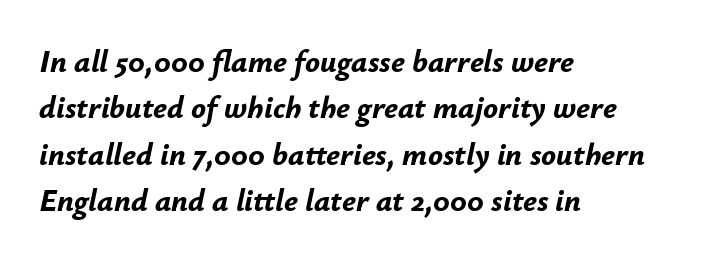
{"italic": "yes", "lean": "right", "slant_degrees": 12, "bold": "yes", "weight": "bold", "width": "normal", "stroke_contrast": "low", "x_height": "small", "monospaced": "no", "underline": "no", "align": "left", "line_spacing": "normal", "line_spacing_ratio": 1.5, "letter_spacing": "normal", "letter_spacing_em": 0.0, "glyph_px": 31}
